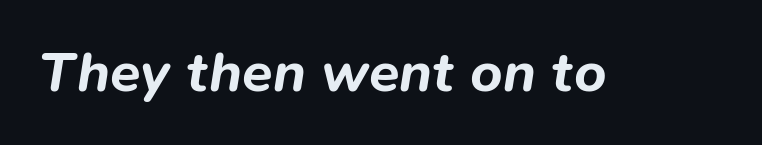
{"italic": "yes", "lean": "right", "slant_degrees": 9, "bold": "yes", "weight": "bold", "width": "normal", "stroke_contrast": "low", "x_height": "medium", "monospaced": "no", "underline": "no", "letter_spacing": "normal", "letter_spacing_em": 0.0, "glyph_px": 56}
